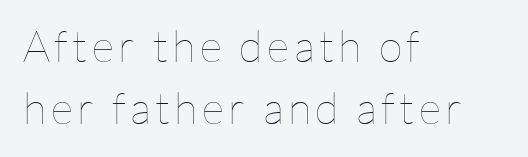
{"italic": "no", "bold": "no", "weight": "thin", "width": "normal", "stroke_contrast": "low", "x_height": "medium", "monospaced": "no", "underline": "no", "align": "left", "line_spacing": "normal", "line_spacing_ratio": 1.41, "glyph_px": 44}
